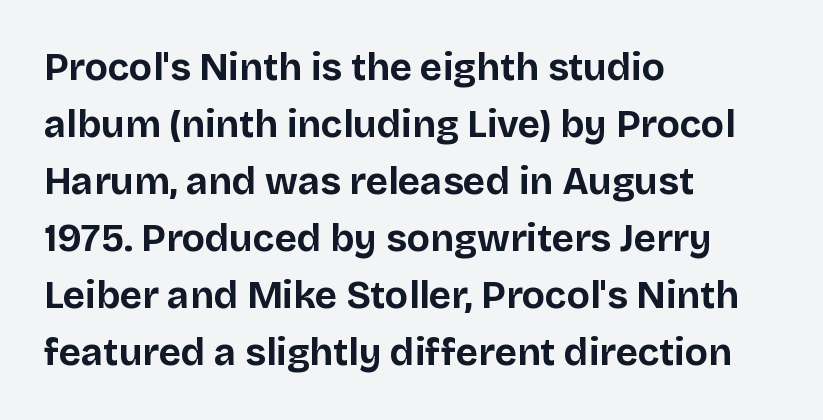
This is sans-serif lettering, the kind often seen on screens and signage. One-word summary of the alignment: left. Nobody touched the tracking dial on this one. The lettering holds an erect, upright posture throughout. The leading is moderate, giving the passage an even texture.
